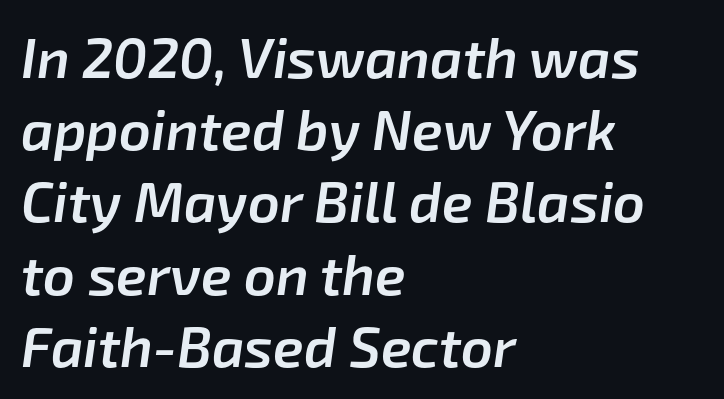
{"italic": "yes", "lean": "right", "slant_degrees": 8, "bold": "semi", "weight": "semibold", "width": "normal", "stroke_contrast": "low", "x_height": "medium", "monospaced": "no", "underline": "no", "align": "left", "line_spacing": "normal", "line_spacing_ratio": 1.29, "letter_spacing": "normal", "letter_spacing_em": 0.0, "glyph_px": 56}
